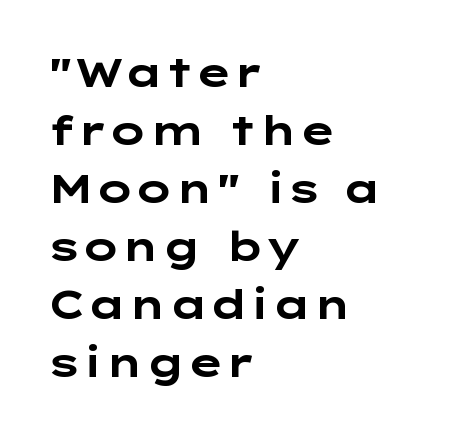
The image shows 40 px bold, wide sans-serif type, upright; set left-aligned, normal line spacing (1.45x), normal letter spacing, not underlined; low stroke contrast and a medium x-height.
